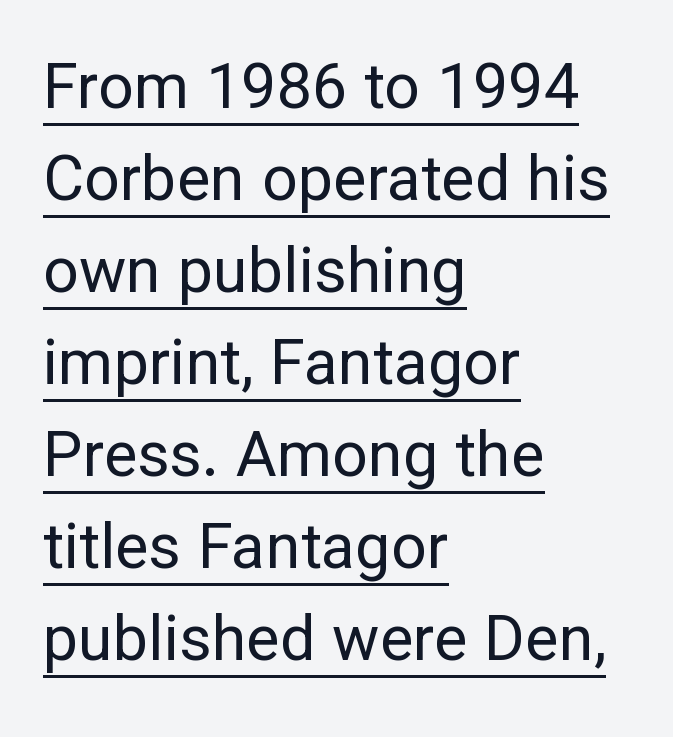
{"serif": "no", "italic": "no", "bold": "no", "weight": "regular", "width": "normal", "stroke_contrast": "low", "x_height": "medium", "monospaced": "no", "underline": "yes", "align": "left", "line_spacing": "normal", "line_spacing_ratio": 1.46, "letter_spacing": "normal", "letter_spacing_em": 0.0, "glyph_px": 63}
